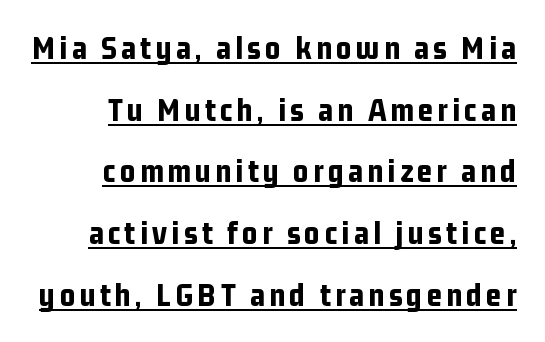
This rendering employs a face without finishing strokes, i.e., a sans-serif. Is this a fixed-width face? No — the glyphs have proportional, varying widths. Horizontal alignment here is rightward, an uncommon choice for prose. The rendering uses a bold face; every stroke is thick and dark. Vertical strokes here are truly vertical. What decoration does the sample have? An underline.
